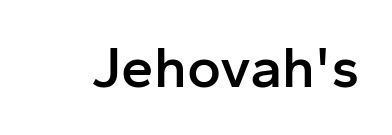
Q: Is the text bold? A: Semi-bold.
Q: Is the text italic (slanted)? A: No, it is upright.
Q: Is the typeface a serif or a sans-serif typeface? A: Sans-serif.
Q: Is the text underlined? A: No.
Q: Is the spacing between letters normal or unusually wide? A: Normal.
Q: Width (condensed, normal, or wide)? A: Normal.
Q: Stroke contrast? A: Low.
Q: x-height? A: Medium.
Q: Monospaced? A: No.
